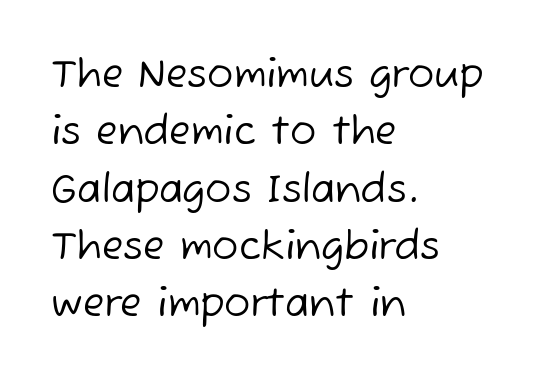
The image shows 39 px regular-weight sans-serif type; set left-aligned, normal line spacing (1.47x), normal letter spacing, not underlined; low stroke contrast and a medium x-height.
